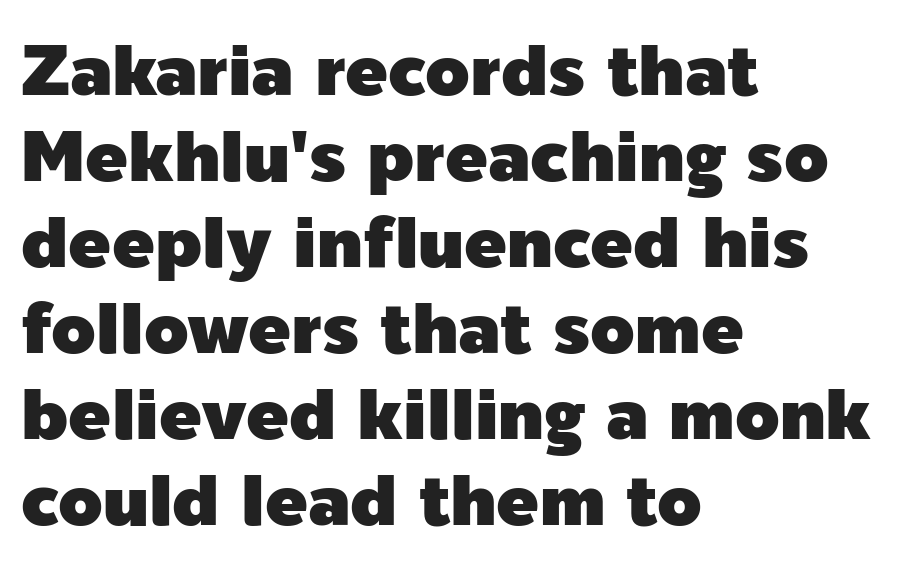
Upright lettering throughout. The rendering shows plain stroke endings on the letterforms — a sans-serif design. The rag falls on the right side of this text block. Tracking here is standard; glyphs follow each other at the usual distance. Think of a printed novel: that variable character pitch is what you see here.
